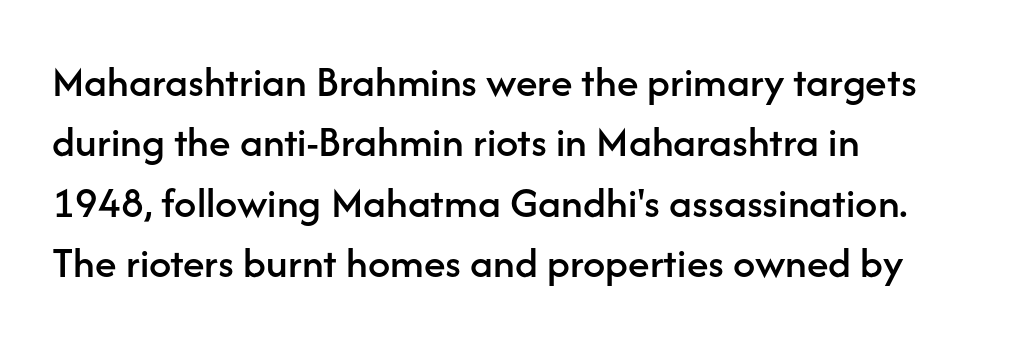
Layout note: lines flush left. It's the straight-up-and-down kind of type. Each letter keeps its own natural width here, so spacing adapts to shape. The space directly below the letters is spotless. Notice how descenders clear the ascenders below comfortably — that's standard leading. The rendering shows plain stroke endings on the letterforms — a sans-serif design.
